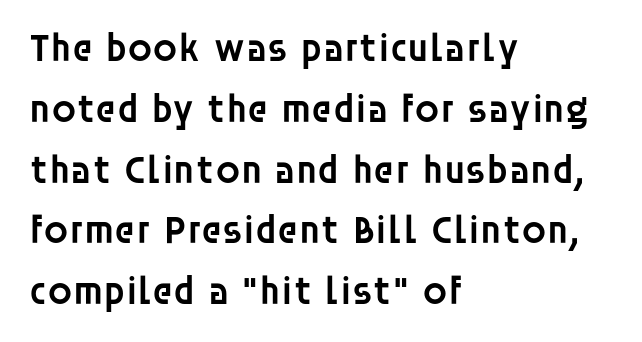
{"serif": "no", "italic": "no", "bold": "semi", "weight": "semibold", "width": "normal", "stroke_contrast": "low", "x_height": "large", "monospaced": "no", "underline": "no", "align": "left", "line_spacing": "normal", "line_spacing_ratio": 1.52, "letter_spacing": "normal", "letter_spacing_em": 0.0, "glyph_px": 40}
